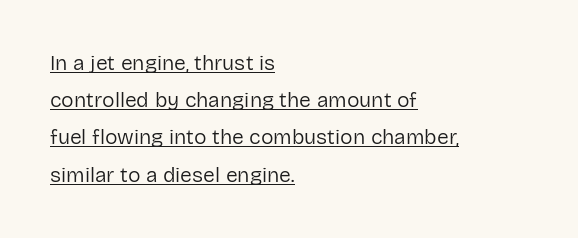
{"italic": "no", "bold": "no", "underline": "yes", "align": "left", "line_spacing_ratio": 1.77, "letter_spacing": "normal", "letter_spacing_em": 0.0, "glyph_px": 21}
